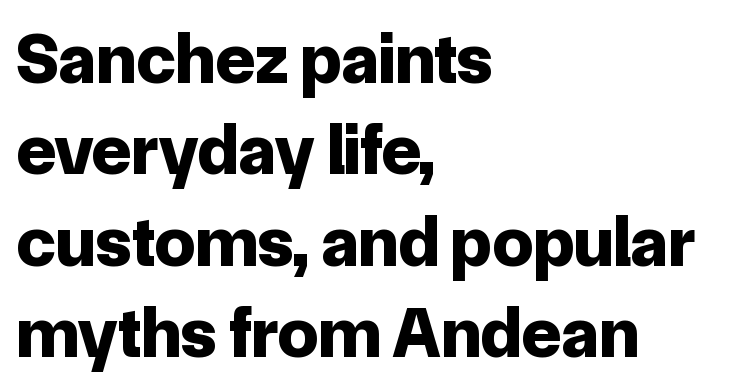
Q: Is the text bold? A: Yes.
Q: Is the text italic (slanted)? A: No, it is upright.
Q: Is the typeface a serif or a sans-serif typeface? A: Sans-serif.
Q: Is the text underlined? A: No.
Q: How is the paragraph aligned? A: Left-aligned.
Q: Is the spacing between letters normal or unusually wide? A: Normal.
Q: Is the spacing between lines tight, normal or loose? A: Normal.
Q: Width (condensed, normal, or wide)? A: Normal.
Q: Stroke contrast? A: Low.
Q: x-height? A: Medium.
Q: Monospaced? A: No.
